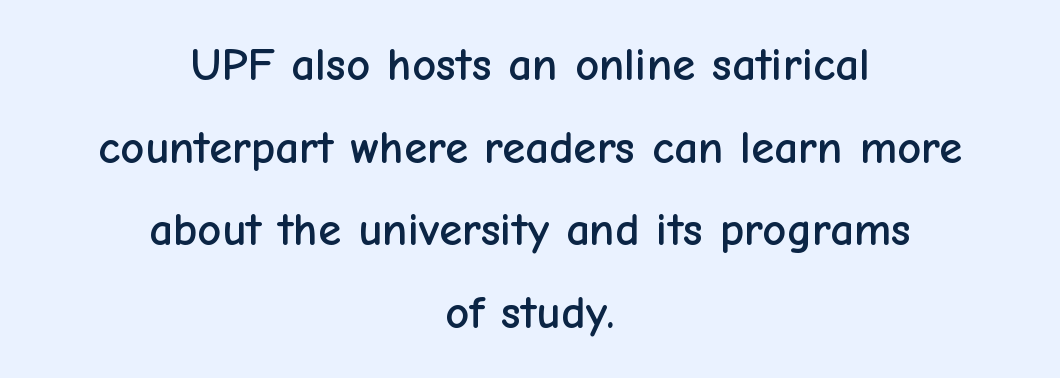
The image shows 47 px sans-serif type, upright; set centered, line spacing 1.76x, normal letter spacing, not underlined; low stroke contrast and a medium x-height.
